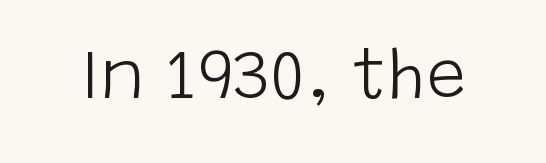
Q: Is the text bold? A: No.
Q: Is the text italic (slanted)? A: No, it is upright.
Q: Is the typeface a serif or a sans-serif typeface? A: Sans-serif.
Q: Is the text underlined? A: No.
Q: Is the spacing between letters normal or unusually wide? A: Normal.
Q: Width (condensed, normal, or wide)? A: Normal.
Q: Stroke contrast? A: Low.
Q: x-height? A: Large.
Q: Monospaced? A: No.
